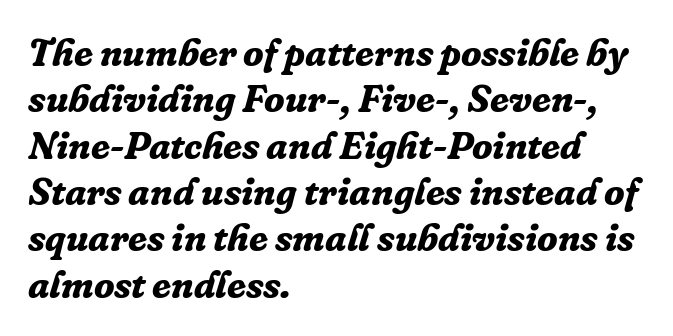
In CSS terms this would be text-align: left. Look at the stroke-to-counter ratio: heavy, a bold. Each word holds together tightly as a unit, with standard inter-letter gaps. Just letters on the line, the space beneath them empty. The lettering tilts uniformly, giving the passage an italic look.
